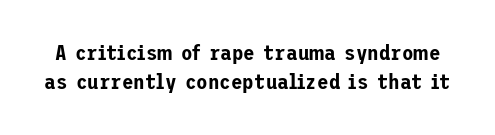
The image shows 21 px text type, upright; set normal line spacing (1.39x), normal letter spacing, not underlined.
